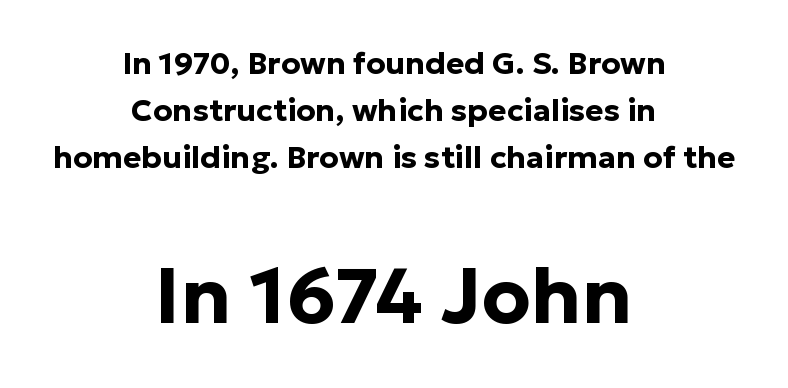
The image shows 78 px bold sans-serif type, upright; set centered, normal line spacing (1.51x), normal letter spacing, not underlined; the second (bottom) block is 2.52x larger; low stroke contrast and a medium x-height.
